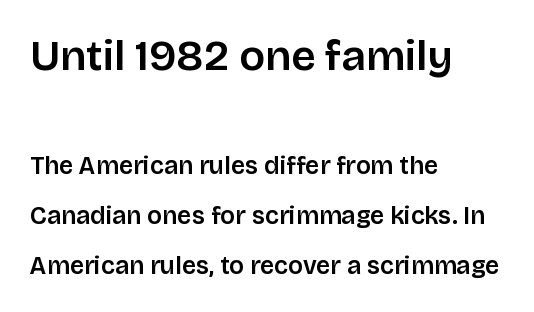
{"serif": "no", "italic": "no", "bold": "semi", "weight": "semibold", "width": "normal", "stroke_contrast": "low", "x_height": "large", "monospaced": "no", "underline": "no", "align": "left", "line_spacing": "loose", "line_spacing_ratio": 2.0, "letter_spacing": "normal", "letter_spacing_em": 0.0, "larger_block": "first", "size_ratio": 1.72, "glyph_px": 43}
